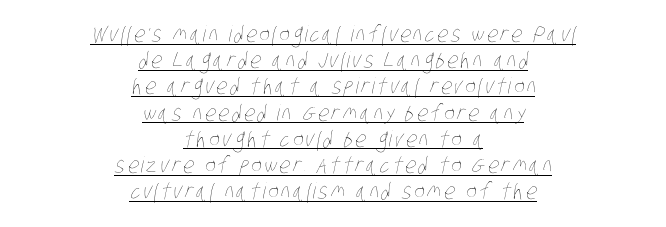
Like a heading marked for emphasis, these lines bear an underscore. On a weight scale, this lands at 450 or below. The text block is weighted toward neither margin, spreading evenly from the middle.
